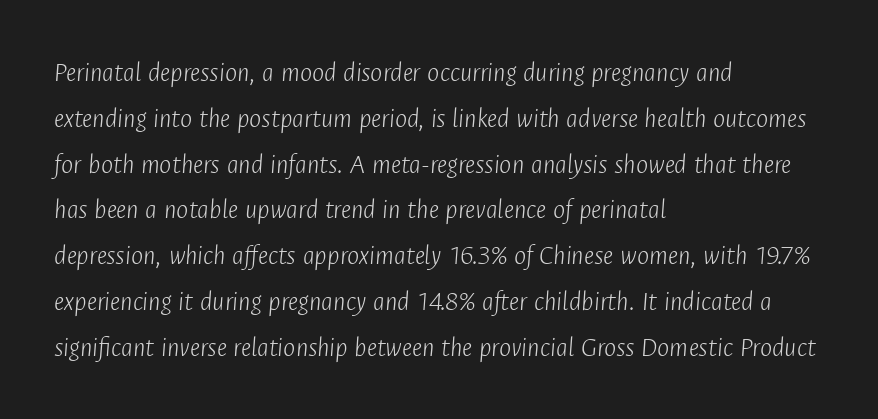
{"italic": "yes", "lean": "right", "slant_degrees": 4, "bold": "no", "weight": "light", "width": "condensed", "stroke_contrast": "low", "x_height": "medium", "monospaced": "no", "underline": "no", "align": "left", "line_spacing": "normal", "line_spacing_ratio": 1.58, "letter_spacing": "normal", "letter_spacing_em": 0.0, "glyph_px": 29}
